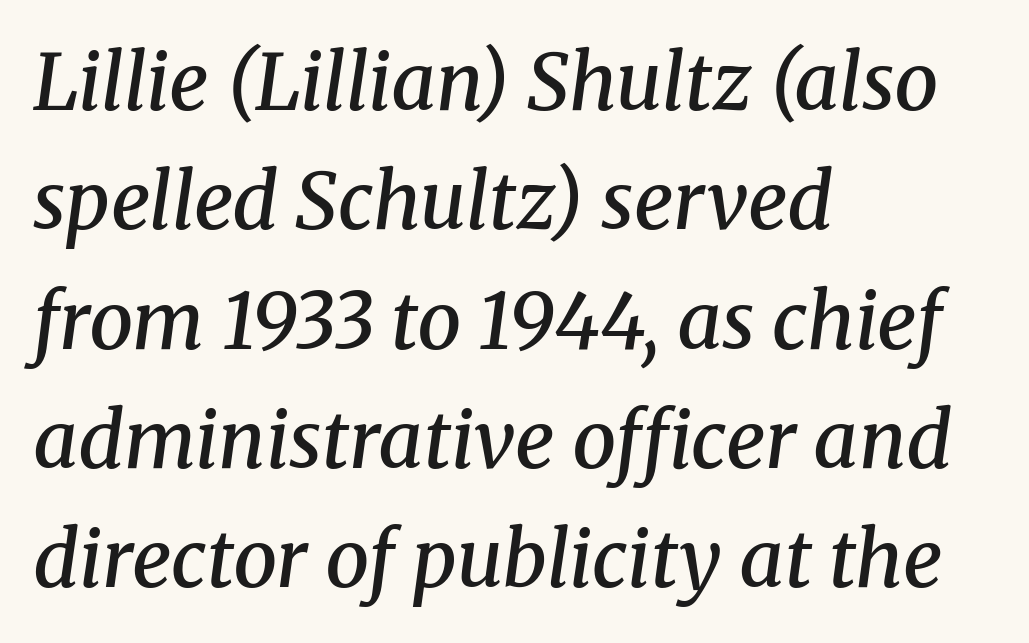
Q: Is the text bold? A: Semi-bold.
Q: Is the text italic (slanted)? A: Yes, it leans right by about 8 degrees.
Q: Is the typeface a serif or a sans-serif typeface? A: Serif.
Q: Is the text underlined? A: No.
Q: How is the paragraph aligned? A: Left-aligned.
Q: Is the spacing between letters normal or unusually wide? A: Normal.
Q: Is the spacing between lines tight, normal or loose? A: Normal.
Q: Width (condensed, normal, or wide)? A: Normal.
Q: Stroke contrast? A: Medium.
Q: x-height? A: Medium.
Q: Monospaced? A: No.
